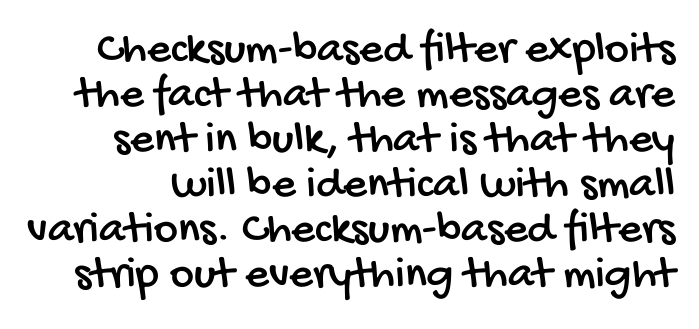
Observe the absence of serifs on each vertical stroke in this sample. Compared with typical paragraphs, the rows here are closer together. You could not count columns in this text — the font is proportionally spaced. The gaps between neighbouring characters are ordinary and unremarkable. The baseline area is clear.
